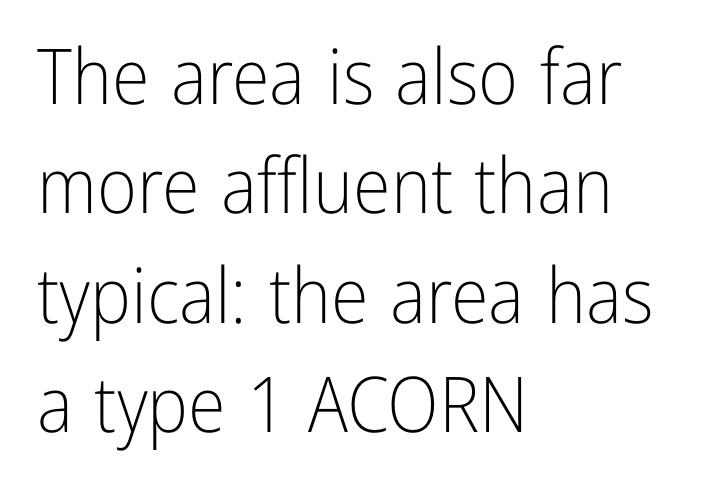
These lines stack with their left ends in a neat column. One glance says typical: line gaps are just what's usual. Students, note that the glyphs here touch the page at normal intervals. Weight: regular or lighter.
